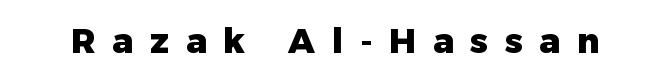
The passage shown has open, widely tracked lettering throughout. The rendering uses natural spacing where letterforms have individual widths. Summary of weight: heavy, a full bold. Letterform terminals end flat and unadorned throughout the passage. A clean baseline with only descenders dipping below it. The type sits square on the baseline with zero lean.
